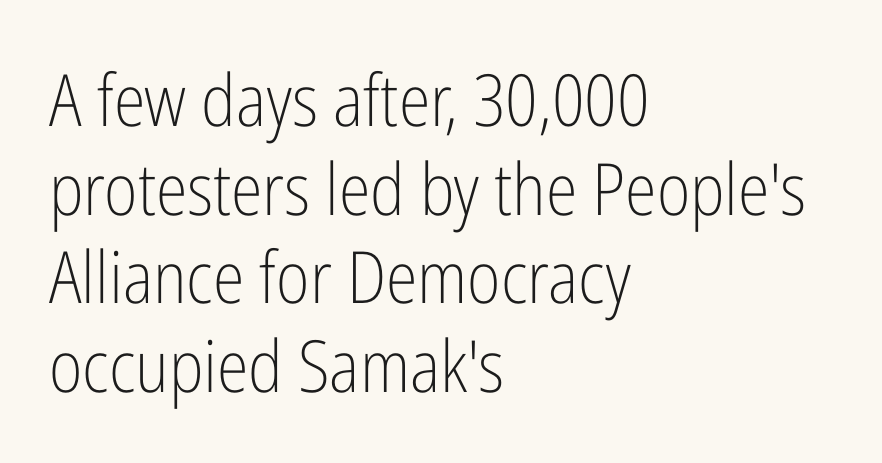
{"serif": "no", "italic": "no", "bold": "no", "weight": "light", "width": "condensed", "stroke_contrast": "low", "x_height": "medium", "monospaced": "no", "underline": "no", "align": "left", "line_spacing_ratio": 1.23, "letter_spacing": "normal", "letter_spacing_em": 0.0, "glyph_px": 72}
